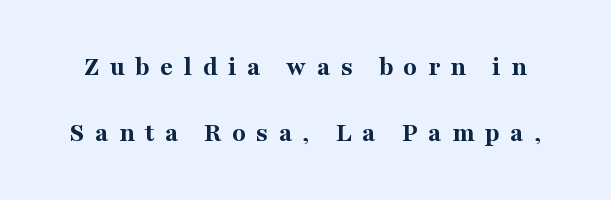
Q: Is the text bold? A: Yes.
Q: Is the text italic (slanted)? A: No, it is upright.
Q: Is the typeface a serif or a sans-serif typeface? A: Serif.
Q: Is the text underlined? A: No.
Q: Is the spacing between letters normal or unusually wide? A: Unusually wide.
Q: Is the spacing between lines tight, normal or loose? A: Loose.
Q: Width (condensed, normal, or wide)? A: Normal.
Q: Stroke contrast? A: Medium.
Q: x-height? A: Medium.
Q: Monospaced? A: No.
